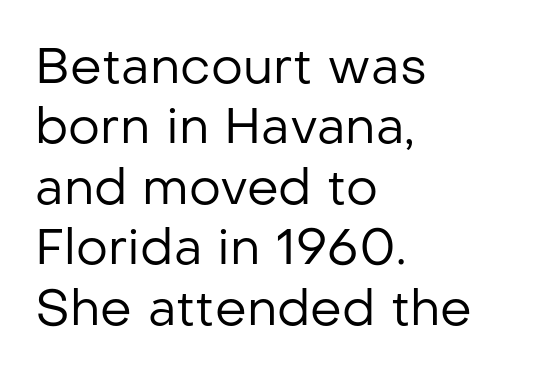
The strokes carry an ordinary text weight at most. The setting favours the left margin, as ordinary paragraphs usually do. How are the letters spaced? Ordinarily, with no added tracking. You could not count columns in this text — the font is proportionally spaced. These lines were composed using upright roman letters. Words float on clear page, feet unadorned.
